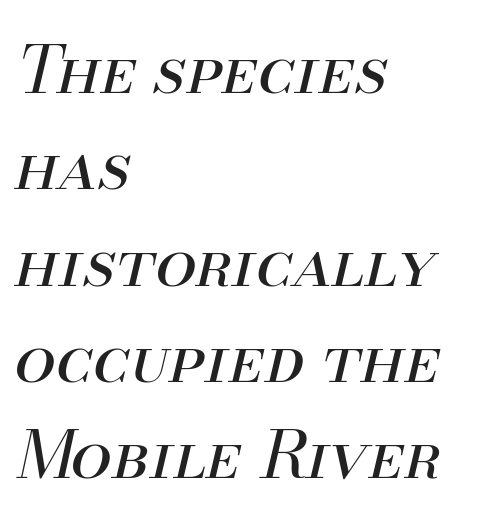
The image shows 66 px regular-weight type, italic (leaning right); set left-aligned, normal line spacing (1.46x), normal letter spacing, not underlined; medium stroke contrast and a small x-height.
